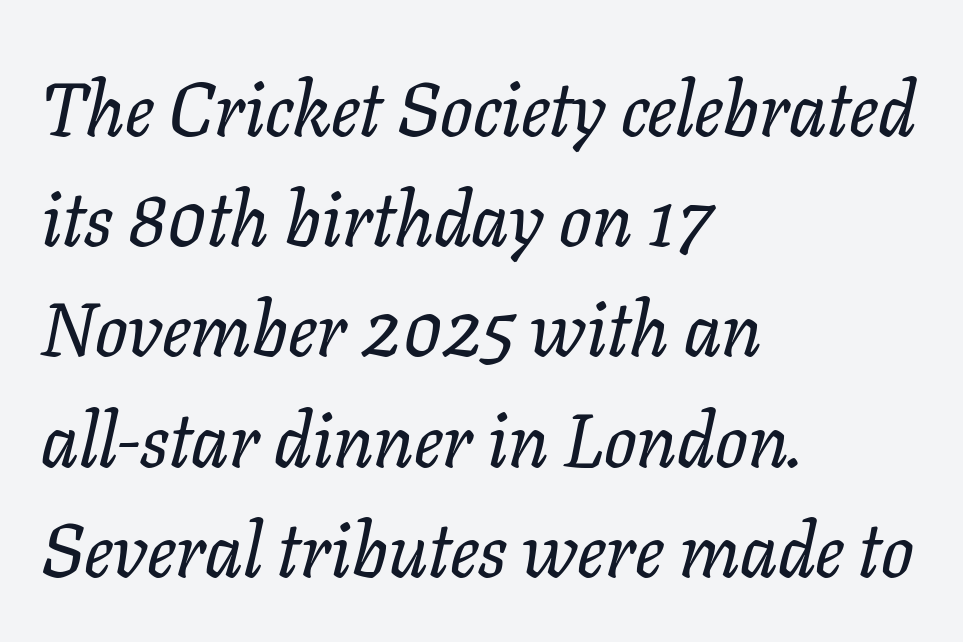
Successive baselines arrive at the customary interval. The letters advance in unequal steps, a hallmark of proportional type. The face used here has a pronounced slope to its letters. Anything drawn beneath the words? Only blank space. Which margin do the lines hug? The left one — the right edge is uneven.
